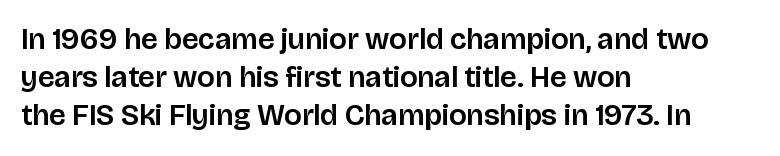
{"serif": "no", "italic": "no", "width": "normal", "stroke_contrast": "low", "x_height": "large", "monospaced": "no", "underline": "no", "align": "left", "line_spacing": "normal", "line_spacing_ratio": 1.27, "letter_spacing": "normal", "letter_spacing_em": 0.0, "glyph_px": 30}
